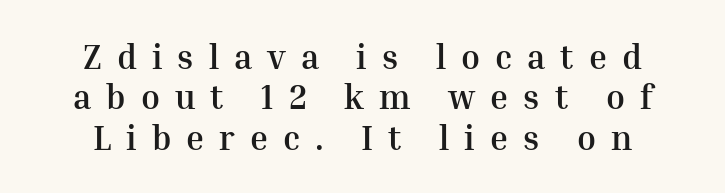
Old-style or modern, the face here clearly has serifs. Look at the stroke-to-counter ratio: heavy, a bold. Character widths vary here, with narrow letters taking less room than wide ones. Does extra space separate the letters? Yes, quite a lot of it. Posture: upright roman.
